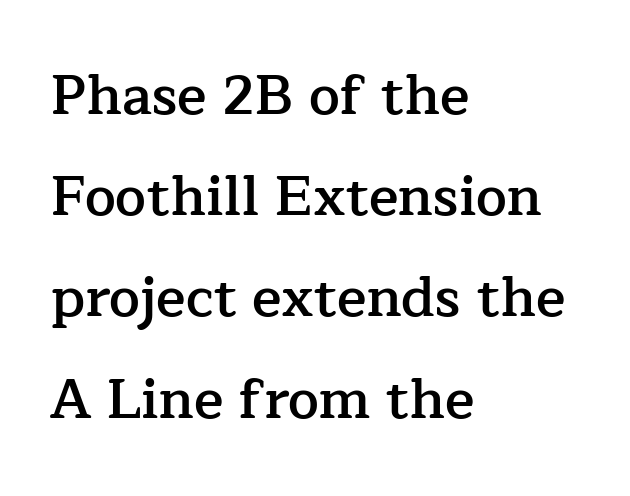
Q: Is the text bold? A: Semi-bold.
Q: Is the text italic (slanted)? A: No, it is upright.
Q: Is the typeface a serif or a sans-serif typeface? A: Serif.
Q: Is the text underlined? A: No.
Q: How is the paragraph aligned? A: Left-aligned.
Q: Is the spacing between letters normal or unusually wide? A: Normal.
Q: Width (condensed, normal, or wide)? A: Normal.
Q: Stroke contrast? A: Low.
Q: x-height? A: Medium.
Q: Monospaced? A: No.
